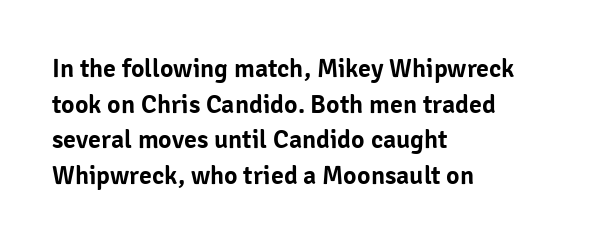
The image shows 26 px text type, upright; set left-aligned, normal line spacing (1.37x), normal letter spacing, not underlined.
